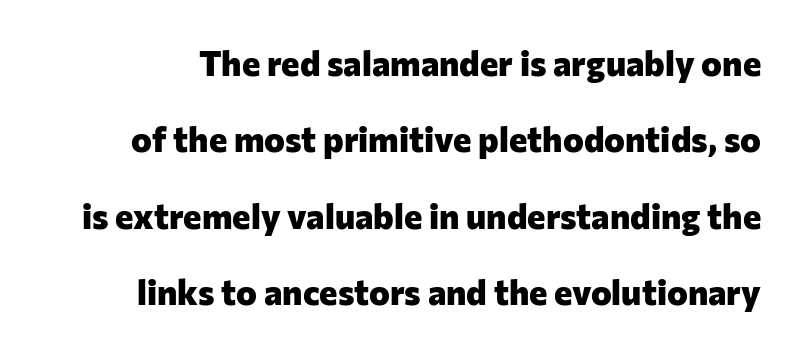
Q: Is the text bold? A: Yes.
Q: Is the text italic (slanted)? A: No, it is upright.
Q: Is the typeface a serif or a sans-serif typeface? A: Sans-serif.
Q: Is the text underlined? A: No.
Q: Is the spacing between letters normal or unusually wide? A: Normal.
Q: Is the spacing between lines tight, normal or loose? A: Loose.
Q: Width (condensed, normal, or wide)? A: Normal.
Q: Stroke contrast? A: Low.
Q: x-height? A: Medium.
Q: Monospaced? A: No.
